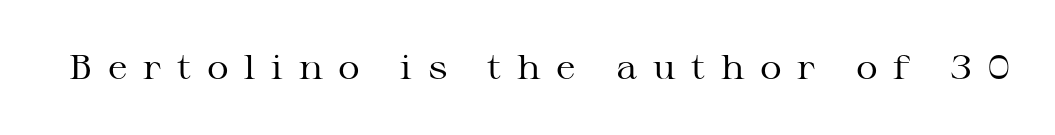
{"serif": "yes", "italic": "no", "bold": "no", "weight": "regular", "width": "wide", "stroke_contrast": "medium", "x_height": "medium", "monospaced": "no", "underline": "no", "letter_spacing": "wide", "letter_spacing_em": 0.46, "glyph_px": 34}
